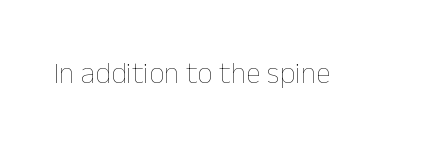
The image shows 30 px thin type, upright; set normal letter spacing, not underlined; low stroke contrast and a medium x-height.
